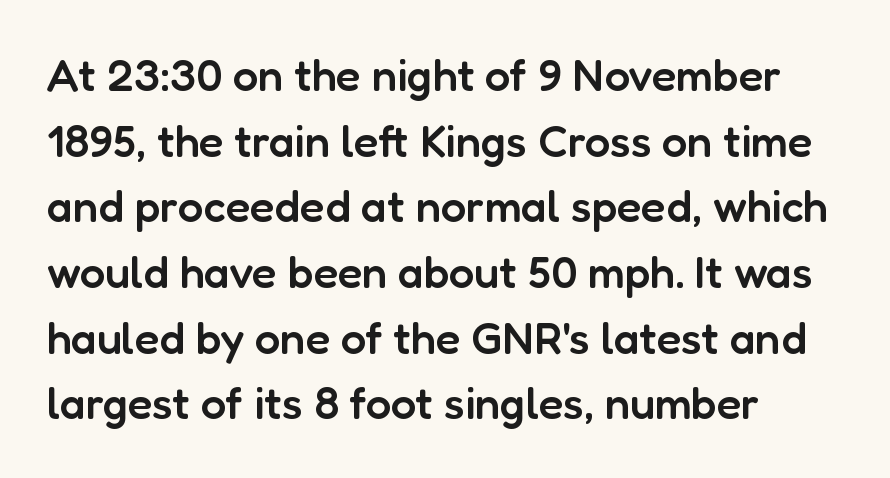
Q: Is the text bold? A: Semi-bold.
Q: Is the text italic (slanted)? A: No, it is upright.
Q: Is the typeface a serif or a sans-serif typeface? A: Sans-serif.
Q: Is the text underlined? A: No.
Q: How is the paragraph aligned? A: Left-aligned.
Q: Is the spacing between letters normal or unusually wide? A: Normal.
Q: Is the spacing between lines tight, normal or loose? A: Normal.
Q: Width (condensed, normal, or wide)? A: Normal.
Q: Stroke contrast? A: Low.
Q: x-height? A: Medium.
Q: Monospaced? A: No.
